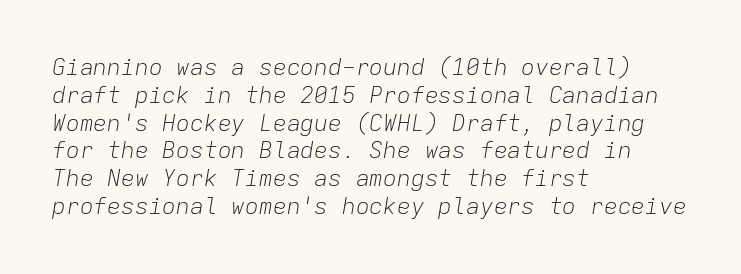
The image shows 23 px text type, italic (leaning right); set left-aligned, line spacing 1.21x, normal letter spacing, not underlined.
